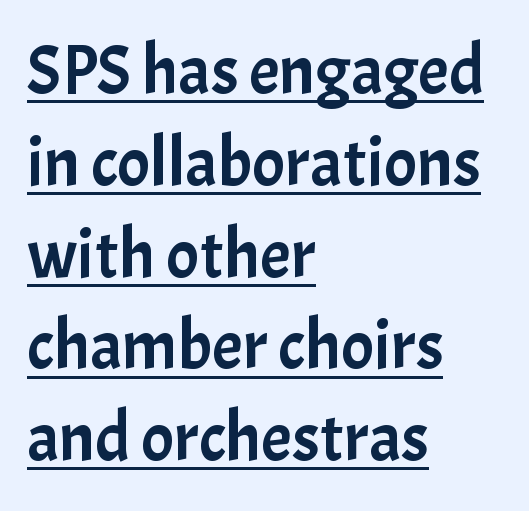
Q: Is the text italic (slanted)? A: No, it is upright.
Q: Is the typeface a serif or a sans-serif typeface? A: Sans-serif.
Q: Is the text underlined? A: Yes.
Q: How is the paragraph aligned? A: Left-aligned.
Q: Is the spacing between letters normal or unusually wide? A: Normal.
Q: Is the spacing between lines tight, normal or loose? A: Normal.
Q: Width (condensed, normal, or wide)? A: Normal.
Q: Stroke contrast? A: Low.
Q: x-height? A: Medium.
Q: Monospaced? A: No.
